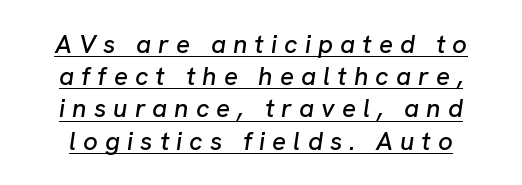
{"italic": "yes", "lean": "right", "slant_degrees": 8, "underline": "yes", "line_spacing_ratio": 1.24, "letter_spacing": "wide", "letter_spacing_em": 0.27, "glyph_px": 26}
